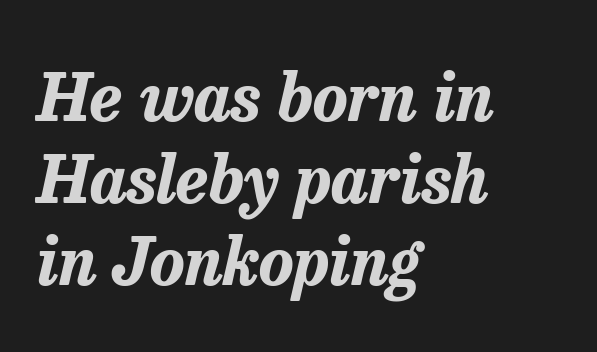
Q: Is the text bold? A: Yes.
Q: Is the text italic (slanted)? A: Yes, it leans right by about 13 degrees.
Q: Is the text underlined? A: No.
Q: How is the paragraph aligned? A: Left-aligned.
Q: Is the spacing between letters normal or unusually wide? A: Normal.
Q: Width (condensed, normal, or wide)? A: Normal.
Q: Stroke contrast? A: Low.
Q: x-height? A: Medium.
Q: Monospaced? A: No.
